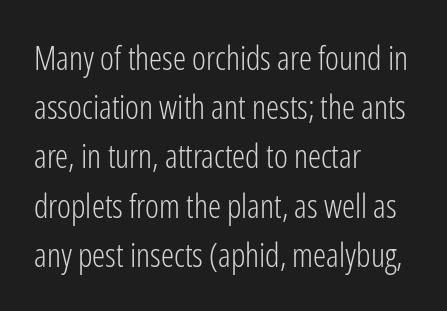
The image shows 33 px light, condensed sans-serif type, upright; set left-aligned, normal line spacing (1.49x), normal letter spacing, not underlined; low stroke contrast and a medium x-height.
